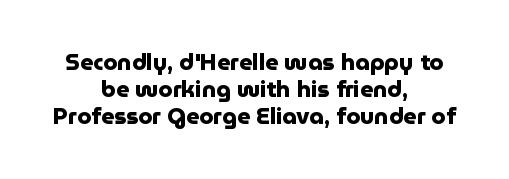
Q: Is the text bold? A: Yes.
Q: Is the text italic (slanted)? A: No, it is upright.
Q: Is the text underlined? A: No.
Q: How is the paragraph aligned? A: Centered.
Q: Is the spacing between letters normal or unusually wide? A: Normal.
